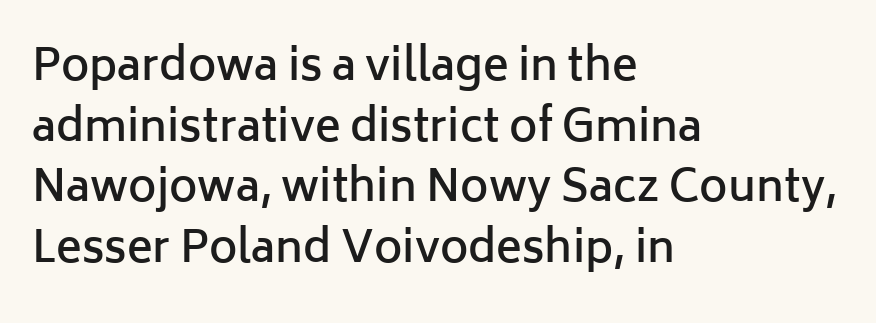
The image shows 43 px semibold sans-serif type, upright; set left-aligned, normal line spacing (1.41x), normal letter spacing, not underlined; low stroke contrast and a medium x-height.
